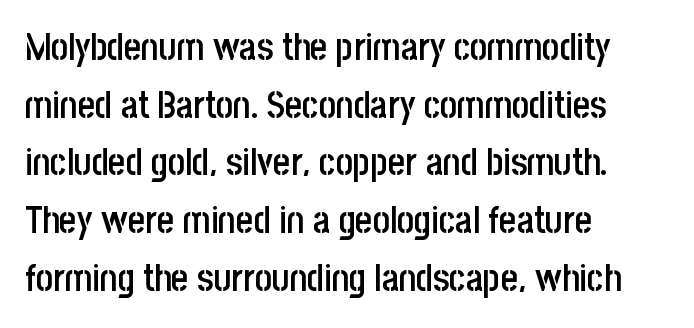
{"serif": "no", "italic": "no", "bold": "semi", "weight": "semibold", "width": "condensed", "stroke_contrast": "low", "x_height": "large", "monospaced": "no", "underline": "no", "align": "left", "line_spacing": "normal", "line_spacing_ratio": 1.56, "letter_spacing": "normal", "letter_spacing_em": 0.0, "glyph_px": 37}
